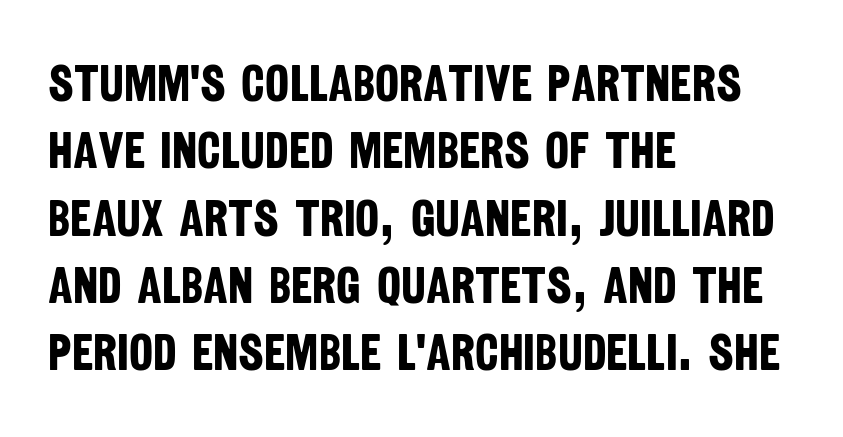
Words appear dense and cohesive because spacing is normal. All the whitespace from short lines collects on the right. The strokes are fattened all the way to bold. You can tell from the bare stems that sans-serif type was used.
